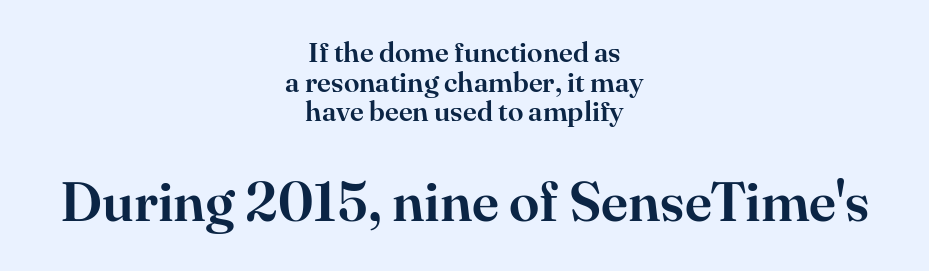
The image shows 55 px serif type, upright; set centered, tight line spacing (1.06x), normal letter spacing, not underlined; the second (bottom) block is 1.96x larger; high stroke contrast and a small x-height.
